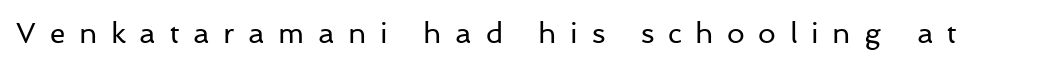
The characters display no serif detailing; their extremities are plain. Posture: straight, roman, zero tilt. Characters follow at a spacing far wider than the type designer built in. The letters advance in unequal steps, a hallmark of proportional type. Weight: regular or lighter.
